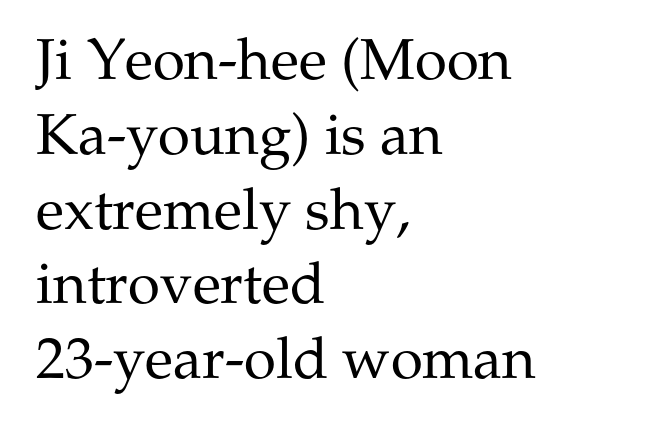
It's the straight-up-and-down kind of type. The face used here is proportionally spaced, like ordinary book or web type. Type without underlining. The strokes carry an ordinary text weight at most.
